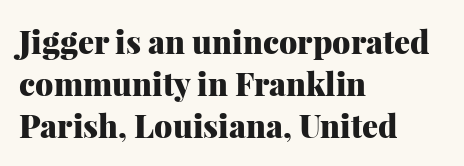
The image shows 32 px heavy serif type, upright; set left-aligned, normal line spacing (1.31x), normal letter spacing, not underlined; medium stroke contrast and a medium x-height.
